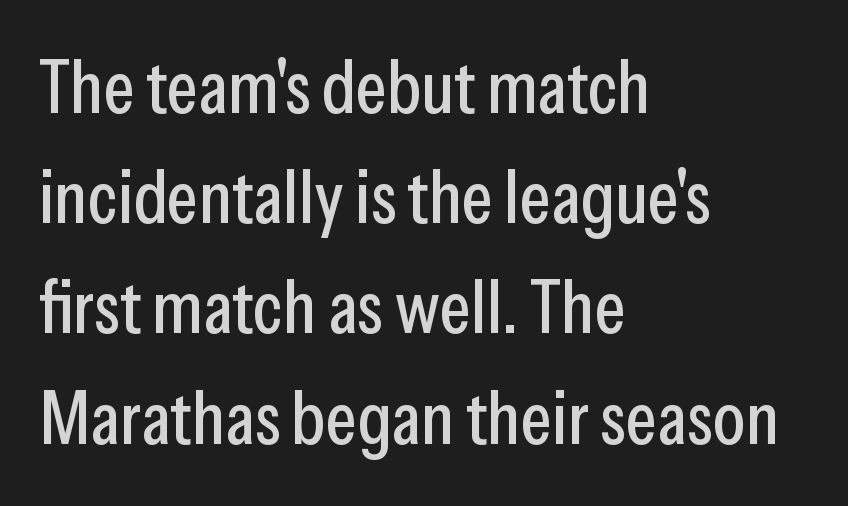
Q: Is the text italic (slanted)? A: No, it is upright.
Q: Is the typeface a serif or a sans-serif typeface? A: Sans-serif.
Q: Is the text underlined? A: No.
Q: How is the paragraph aligned? A: Left-aligned.
Q: Is the spacing between letters normal or unusually wide? A: Normal.
Q: Is the spacing between lines tight, normal or loose? A: Normal.
Q: Width (condensed, normal, or wide)? A: Condensed.
Q: Stroke contrast? A: Low.
Q: x-height? A: Medium.
Q: Monospaced? A: No.
